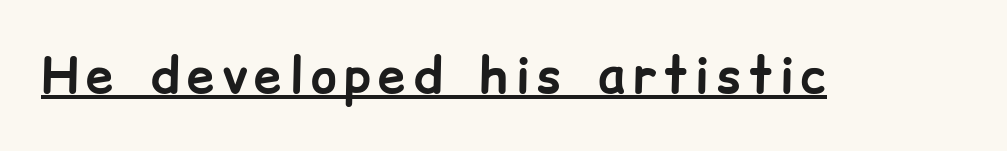
Q: Is the text bold? A: Yes.
Q: Is the text italic (slanted)? A: No, it is upright.
Q: Is the typeface a serif or a sans-serif typeface? A: Sans-serif.
Q: Is the text underlined? A: Yes.
Q: Width (condensed, normal, or wide)? A: Normal.
Q: Stroke contrast? A: Low.
Q: x-height? A: Medium.
Q: Monospaced? A: No.
